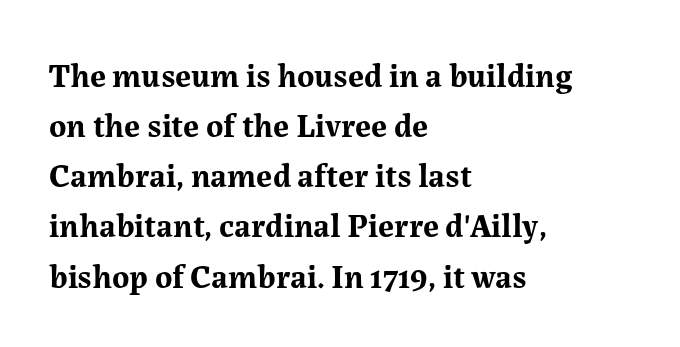
The image shows 33 px bold serif type, upright; set left-aligned, normal line spacing (1.52x), normal letter spacing, not underlined; medium stroke contrast and a medium x-height.
